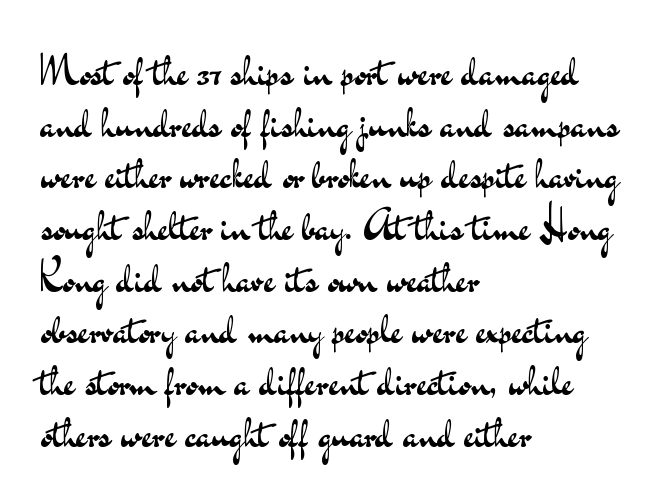
{"serif": "no", "bold": "no", "weight": "regular", "width": "wide", "stroke_contrast": "medium", "x_height": "small", "monospaced": "no", "underline": "no", "align": "left", "line_spacing_ratio": 1.23, "letter_spacing": "normal", "letter_spacing_em": 0.0, "glyph_px": 42}
